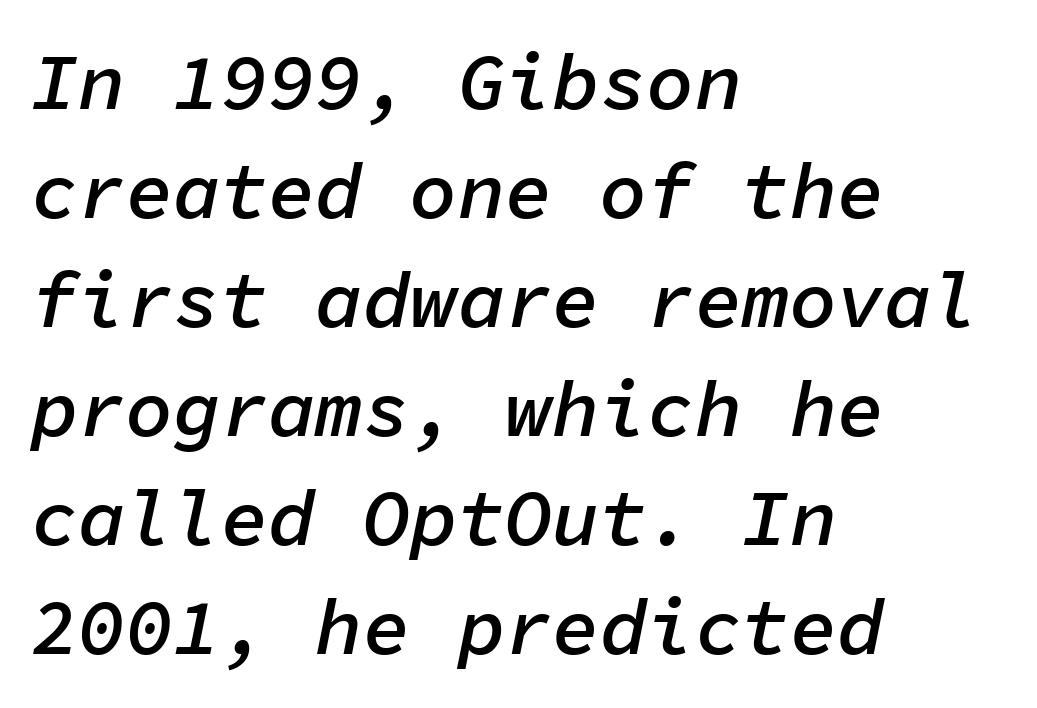
Q: Is the text bold? A: Semi-bold.
Q: Is the text italic (slanted)? A: Yes, it leans right by about 11 degrees.
Q: Is the text underlined? A: No.
Q: How is the paragraph aligned? A: Left-aligned.
Q: Is the spacing between letters normal or unusually wide? A: Normal.
Q: Is the spacing between lines tight, normal or loose? A: Normal.
Q: Width (condensed, normal, or wide)? A: Normal.
Q: Stroke contrast? A: Low.
Q: x-height? A: Medium.
Q: Monospaced? A: Yes.
